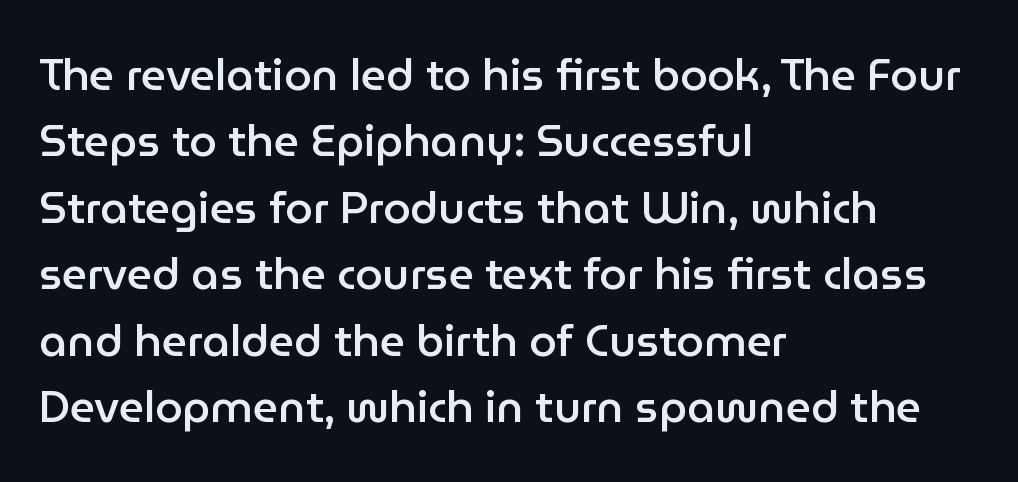
The type sits square on the baseline with zero lean. Looks like regular typesetting: each glyph gets only the width it needs. Where is the straight margin? On the left. What's the leading like? Ordinary, nothing unusual. You could call the tracking neutral — neither tight nor loose.
